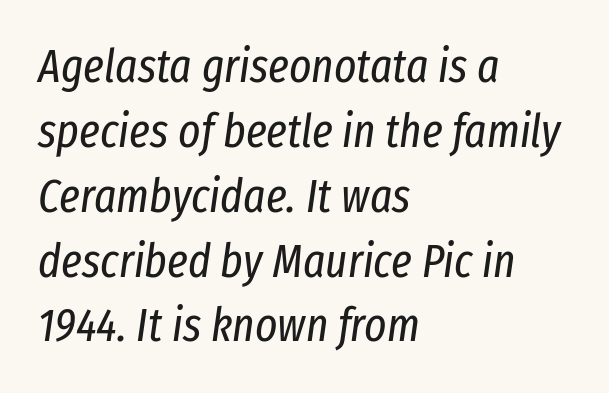
Q: Is the text bold? A: No.
Q: Is the text italic (slanted)? A: Yes, it leans right by about 8 degrees.
Q: Is the text underlined? A: No.
Q: How is the paragraph aligned? A: Left-aligned.
Q: Is the spacing between letters normal or unusually wide? A: Normal.
Q: Is the spacing between lines tight, normal or loose? A: Normal.
Q: Width (condensed, normal, or wide)? A: Condensed.
Q: Stroke contrast? A: Low.
Q: x-height? A: Medium.
Q: Monospaced? A: No.
